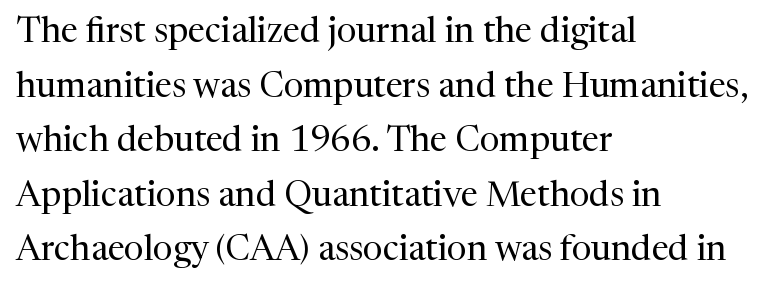
The image shows 35 px regular-weight serif type, upright; set left-aligned, normal line spacing (1.56x), normal letter spacing, not underlined; medium stroke contrast and a medium x-height.
